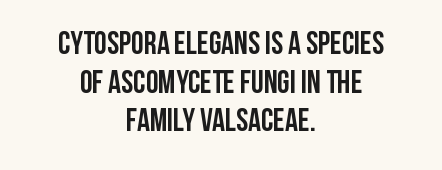
Proportional: the letters do not fall into vertical columns. Heft: maximum for text — a bold. These lines keep a tight, regular rhythm from letter to letter. Words float on clear page, feet unadorned.
